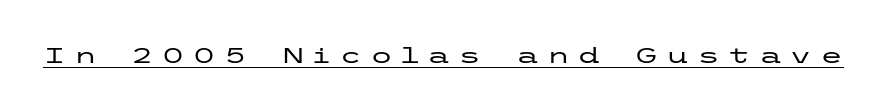
A typographer would call this underscored text. Ascenders rise straight up at ninety degrees. Students, note that the glyphs here are deliberately spaced far apart.
